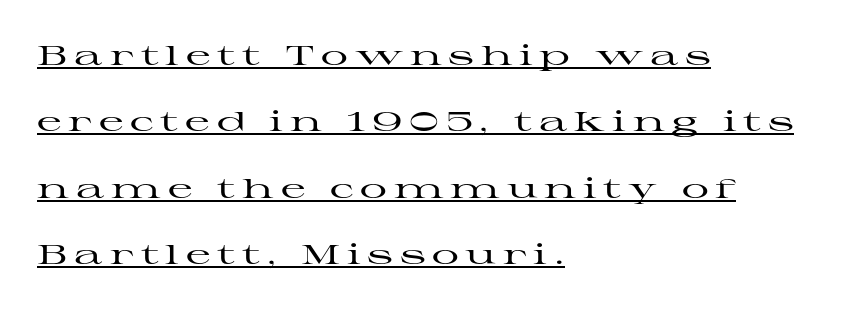
The image shows 27 px text type, upright; set left-aligned, loose line spacing (2.46x), unusually wide letter spacing (+0.25 em), underlined.
